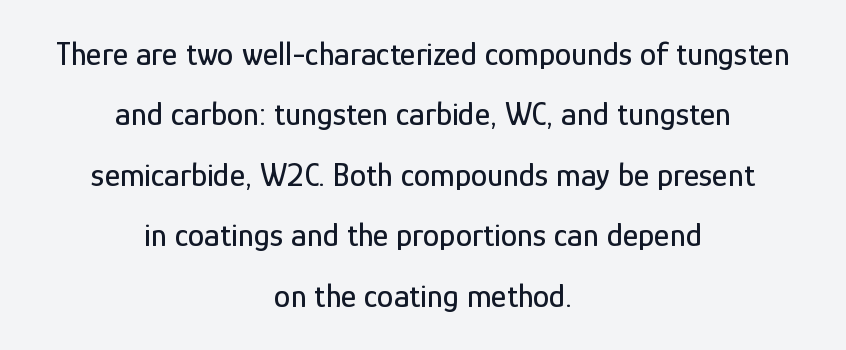
{"serif": "no", "italic": "no", "width": "condensed", "stroke_contrast": "low", "x_height": "medium", "monospaced": "no", "underline": "no", "align": "center", "line_spacing_ratio": 1.83, "letter_spacing": "normal", "letter_spacing_em": 0.0, "glyph_px": 33}
